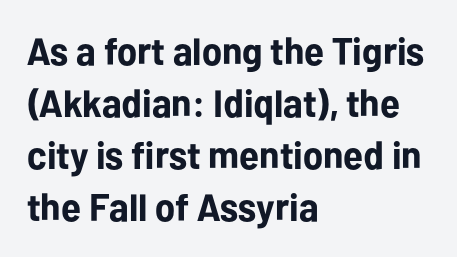
All the whitespace from short lines collects on the right. Quick note: not italic, upright. Chunky letters — that's bold for sure. Spacing verdict: proportional, widths tailored to each character. The block of text has a typical density, with ordinary space between rows. Serif or sans? Sans — the stroke terminals are bare.
